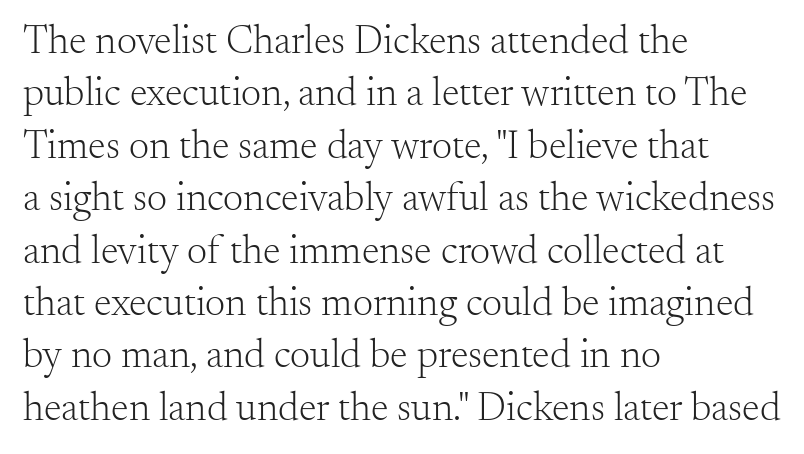
{"serif": "yes", "italic": "no", "bold": "no", "weight": "light", "width": "normal", "stroke_contrast": "medium", "x_height": "small", "monospaced": "no", "underline": "no", "align": "left", "line_spacing": "normal", "line_spacing_ratio": 1.31, "letter_spacing": "normal", "letter_spacing_em": 0.0, "glyph_px": 40}
